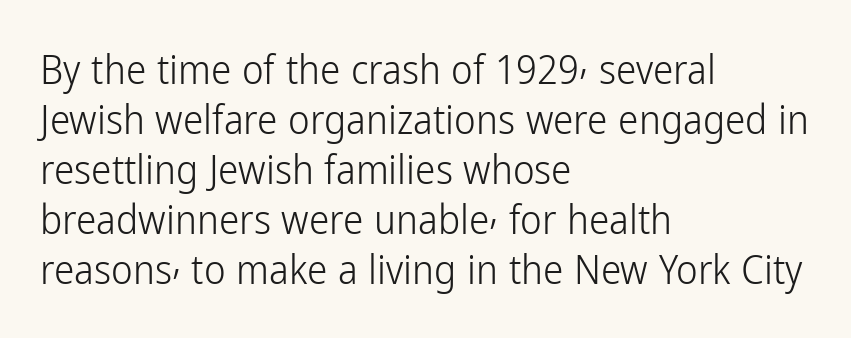
Nope, no serifs anywhere on these letters. Glance below the letters and you will spot only blank space. Here the designer chose a conventional face with non-uniform glyph widths. Here the glyphs are tracked normally, forming tight word shapes.
